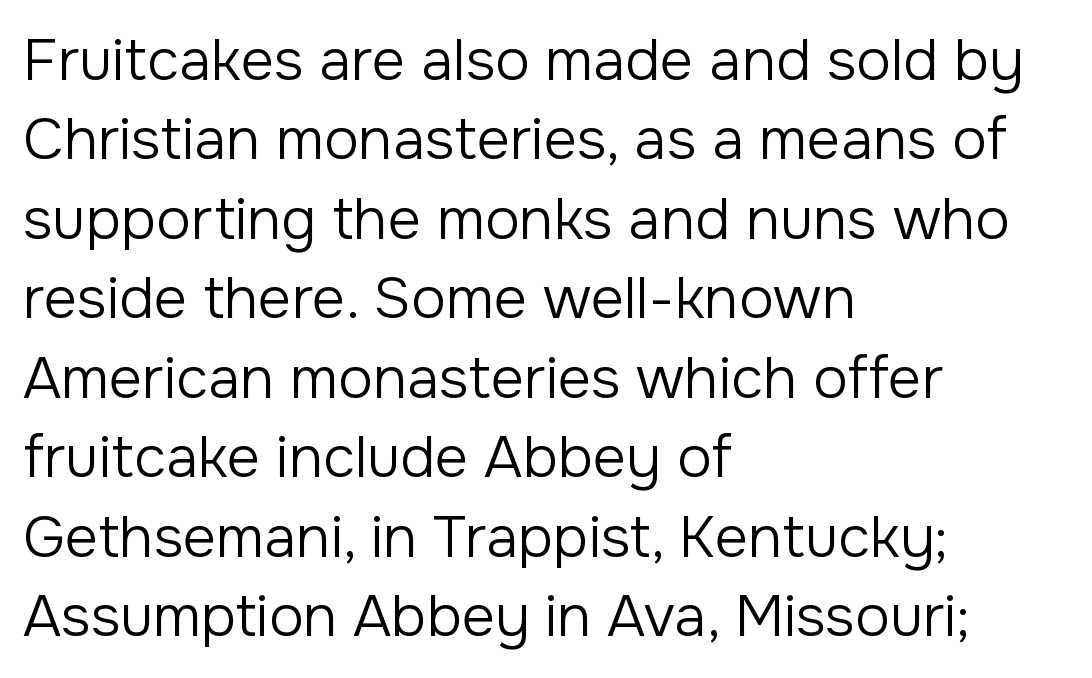
Q: Is the text bold? A: No.
Q: Is the text italic (slanted)? A: No, it is upright.
Q: Is the typeface a serif or a sans-serif typeface? A: Sans-serif.
Q: Is the text underlined? A: No.
Q: How is the paragraph aligned? A: Left-aligned.
Q: Is the spacing between letters normal or unusually wide? A: Normal.
Q: Is the spacing between lines tight, normal or loose? A: Normal.
Q: Width (condensed, normal, or wide)? A: Normal.
Q: Stroke contrast? A: Low.
Q: x-height? A: Medium.
Q: Monospaced? A: No.
